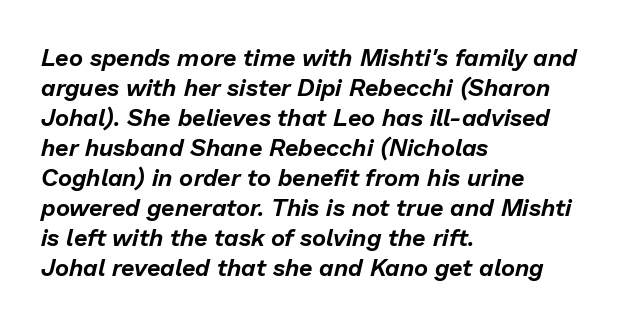
The lines in this sample share a left origin and differ only in where they stop. A clean baseline with only descenders dipping below it. The block of text has a typical density, with ordinary space between rows. The font's italic variant was chosen for this text.
